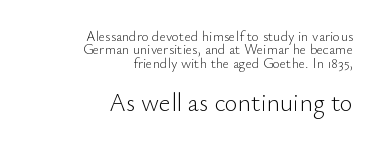
{"italic": "no", "bold": "no", "underline": "no", "align": "right", "line_spacing": "tight", "line_spacing_ratio": 0.96, "letter_spacing": "normal", "letter_spacing_em": 0.0, "larger_block": "second", "size_ratio": 1.79, "glyph_px": 25}
